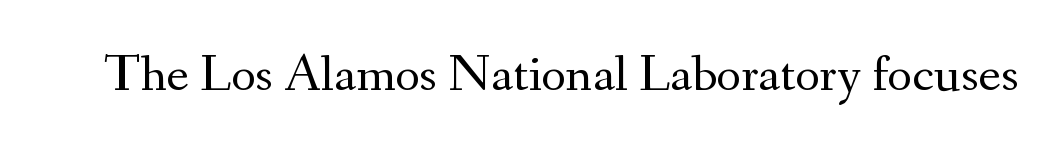
{"serif": "yes", "italic": "no", "bold": "no", "weight": "regular", "width": "normal", "stroke_contrast": "medium", "x_height": "small", "monospaced": "no", "underline": "no", "letter_spacing": "normal", "letter_spacing_em": 0.0, "glyph_px": 53}
